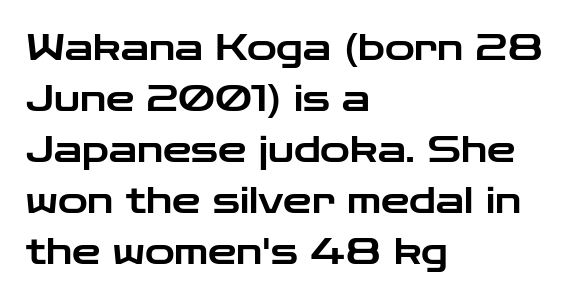
This sample keeps an unexceptional amount of space between lines. Honestly, there is no underline to notice here at all. Caption: multi-line text, flush left, ragged right. Short note: letters normally spaced.
